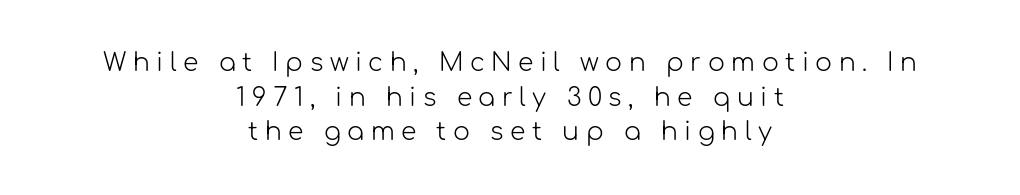
Ordinary non-slanted type is in use. Does the leading feel generous? No, just average. Is the stroke heavy? The answer is a plain regular-or-lighter. Tracking here is generous; glyphs stand well apart from one another.
